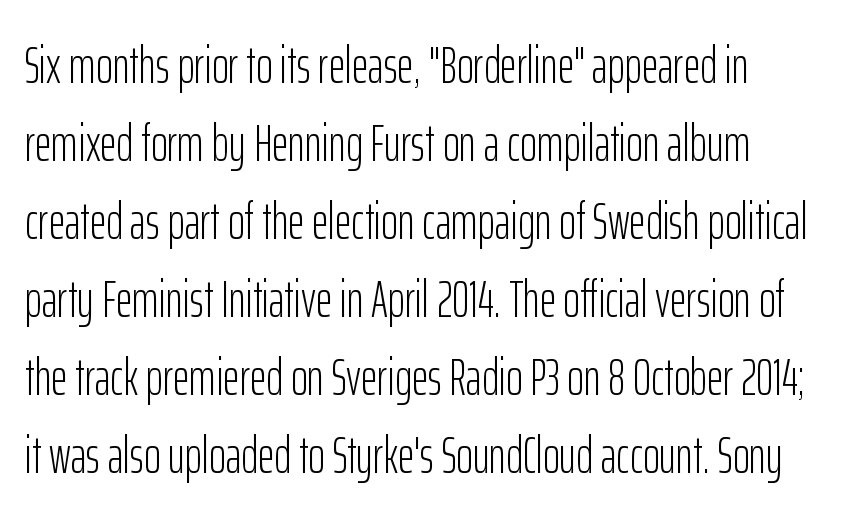
The image shows 51 px light, condensed sans-serif type, upright; set normal line spacing (1.53x), normal letter spacing, not underlined; low stroke contrast and a medium x-height.
